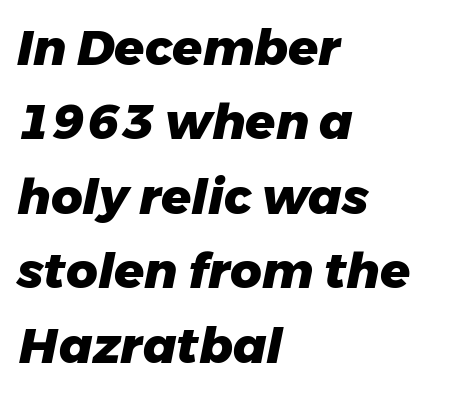
The image shows 49 px heavy type, italic (leaning right); set left-aligned, normal line spacing (1.52x), normal letter spacing, not underlined; low stroke contrast and a medium x-height.
